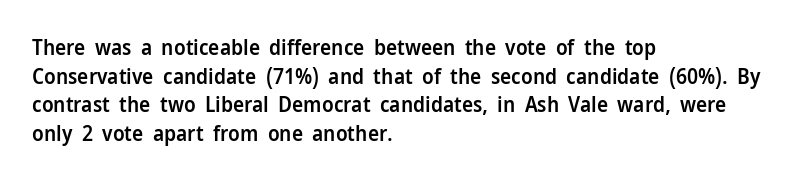
The image shows 21 px text type, upright; set left-aligned, normal line spacing (1.36x), normal letter spacing, not underlined.
